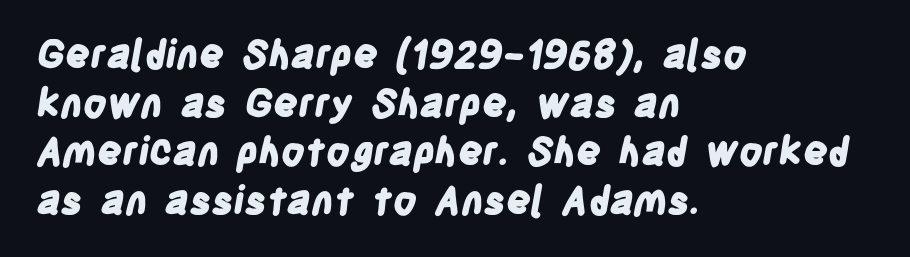
The string is rendered with underlining switched off. Looks like regular typesetting: each glyph gets only the width it needs. Students, note that the glyphs here touch the page at normal intervals. Students, observe: this is what conventionally led text looks like.
